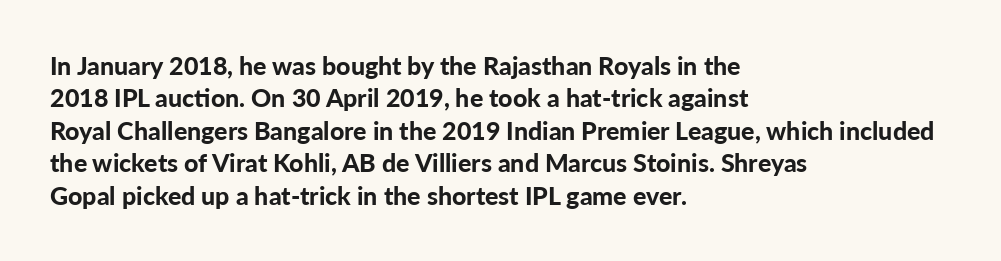
A typesetter would mark this as roman, not italic. The strokes are fattened all the way to bold. Beneath every word, the page is bare. The letters sit at their default tracking, neither squeezed nor spread. Notice how the passage keeps a crisp vertical edge on the left only. The lines sit at an ordinary, default distance from one another.
